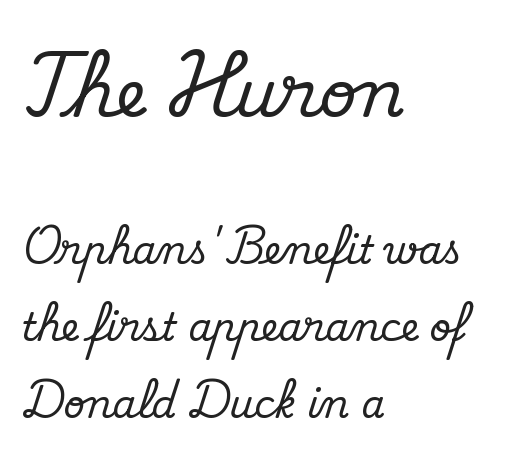
Q: Is the text italic (slanted)? A: Yes.
Q: Is the typeface a serif or a sans-serif typeface? A: Serif.
Q: Is the text underlined? A: No.
Q: How is the paragraph aligned? A: Left-aligned.
Q: Is the spacing between letters normal or unusually wide? A: Normal.
Q: Is the spacing between lines tight, normal or loose? A: Loose.
Q: Which block of text is set in a larger size, the first (top) or the second (bottom)? A: The first (top) one.
Q: Width (condensed, normal, or wide)? A: Normal.
Q: Stroke contrast? A: Medium.
Q: x-height? A: Small.
Q: Monospaced? A: No.
